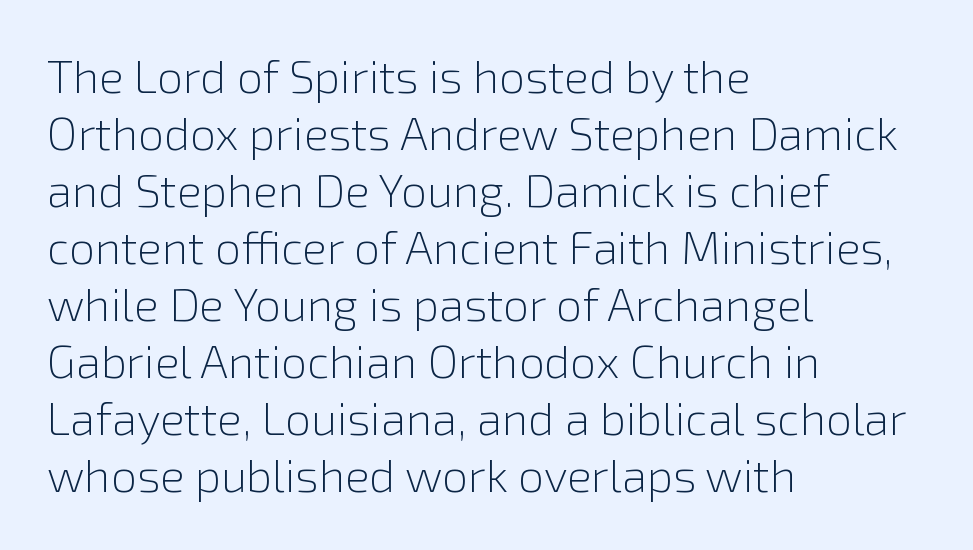
Caption: standard tracking, unaltered. Type style note: lacks serifs. The strokes carry an ordinary text weight at most. Rule under the text: the space is simply empty.
